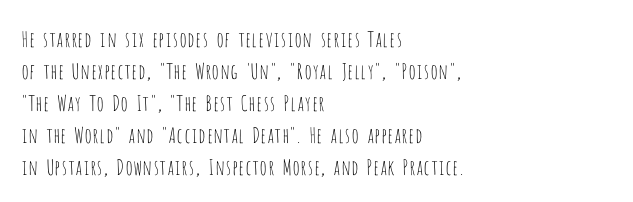
The image shows 21 px text type, upright; set left-aligned, normal line spacing (1.52x), normal letter spacing, not underlined.
